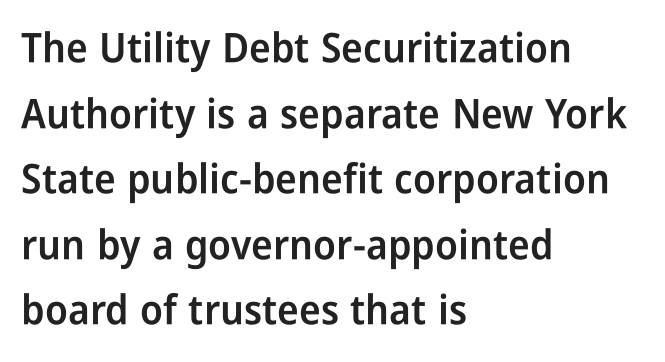
Q: Is the text bold? A: Semi-bold.
Q: Is the text italic (slanted)? A: No, it is upright.
Q: Is the typeface a serif or a sans-serif typeface? A: Sans-serif.
Q: Is the text underlined? A: No.
Q: How is the paragraph aligned? A: Left-aligned.
Q: Is the spacing between letters normal or unusually wide? A: Normal.
Q: Is the spacing between lines tight, normal or loose? A: Normal.
Q: Width (condensed, normal, or wide)? A: Condensed.
Q: Stroke contrast? A: Low.
Q: x-height? A: Medium.
Q: Monospaced? A: No.
